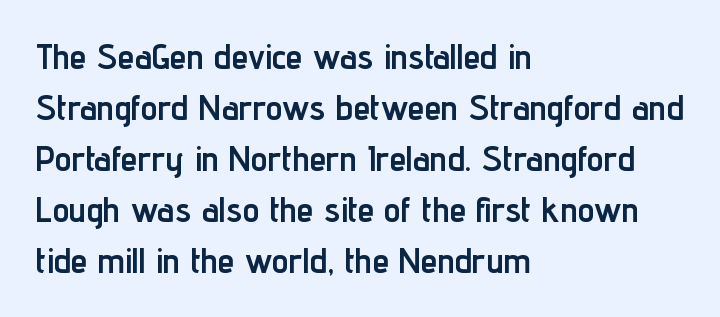
{"serif": "no", "italic": "no", "bold": "yes", "weight": "semibold", "width": "condensed", "stroke_contrast": "low", "x_height": "medium", "monospaced": "no", "underline": "no", "align": "left", "line_spacing": "normal", "line_spacing_ratio": 1.5, "letter_spacing": "normal", "letter_spacing_em": 0.0, "glyph_px": 34}
